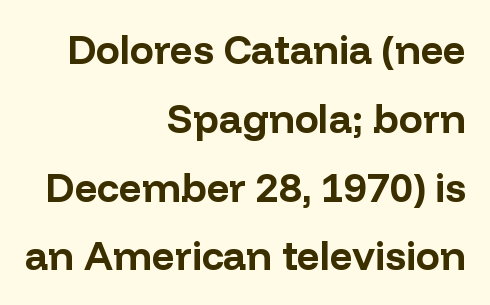
The image shows 40 px bold sans-serif type, upright; set right-aligned, line spacing 1.72x, normal letter spacing, not underlined; low stroke contrast and a medium x-height.
